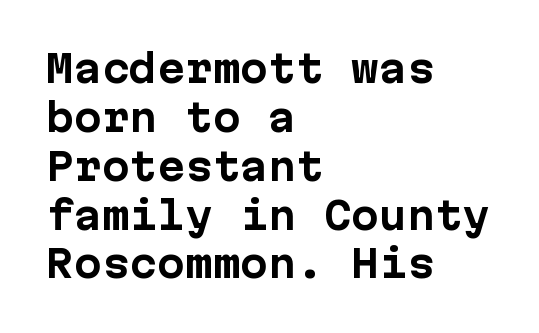
{"serif": "no", "italic": "no", "bold": "yes", "weight": "bold", "width": "normal", "stroke_contrast": "low", "x_height": "medium", "underline": "no", "align": "left", "line_spacing": "normal", "line_spacing_ratio": 1.32, "letter_spacing": "normal", "letter_spacing_em": 0.0, "glyph_px": 37}
